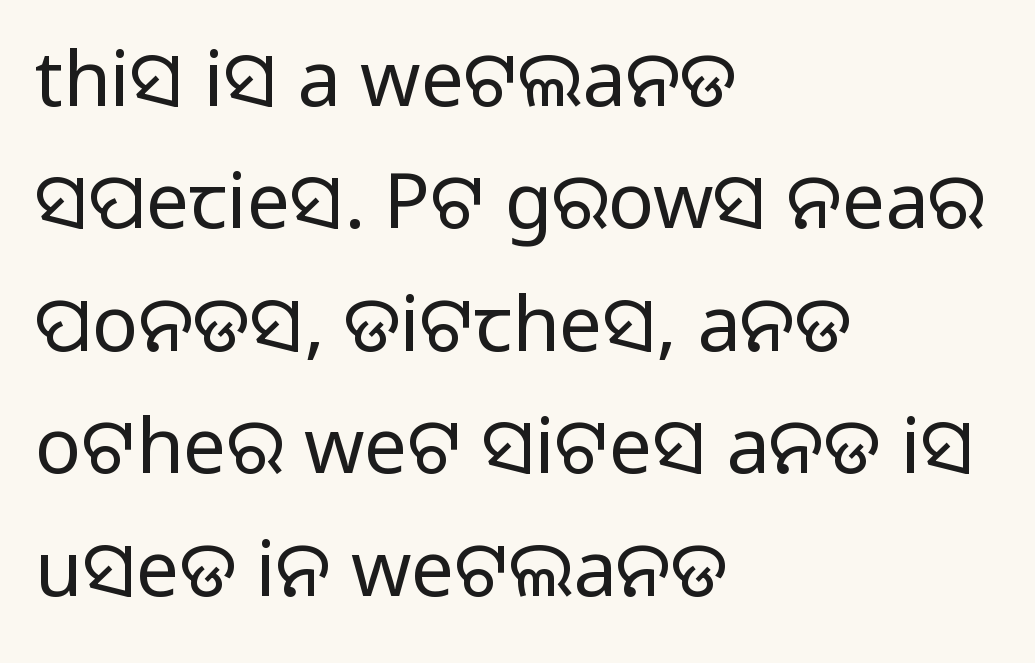
Q: Is the text bold? A: No.
Q: Is the text italic (slanted)? A: No, it is upright.
Q: Is the typeface a serif or a sans-serif typeface? A: Sans-serif.
Q: Is the text underlined? A: No.
Q: How is the paragraph aligned? A: Left-aligned.
Q: Is the spacing between letters normal or unusually wide? A: Normal.
Q: Is the spacing between lines tight, normal or loose? A: Normal.
Q: Width (condensed, normal, or wide)? A: Normal.
Q: Stroke contrast? A: Low.
Q: x-height? A: Large.
Q: Monospaced? A: No.
